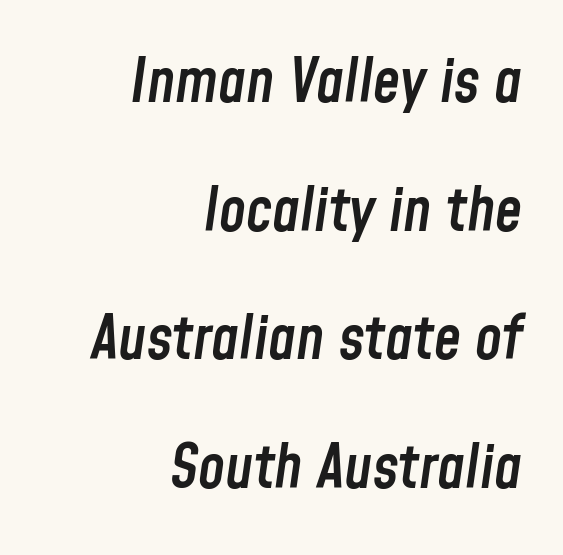
{"italic": "yes", "lean": "right", "slant_degrees": 8, "bold": "semi", "weight": "semibold", "width": "condensed", "stroke_contrast": "low", "x_height": "medium", "monospaced": "no", "underline": "no", "align": "right", "line_spacing": "loose", "line_spacing_ratio": 2.11, "letter_spacing": "normal", "letter_spacing_em": 0.0, "glyph_px": 61}
